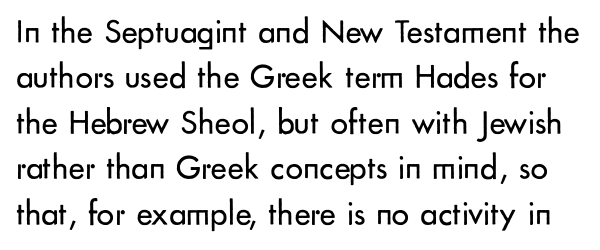
Only glyphs here, with clear space below each row. The block of text has a typical density, with ordinary space between rows. Glyph-to-glyph distance matches everyday printed text. The specimen reads as upright at a glance. Nope, no serifs anywhere on these letters.
